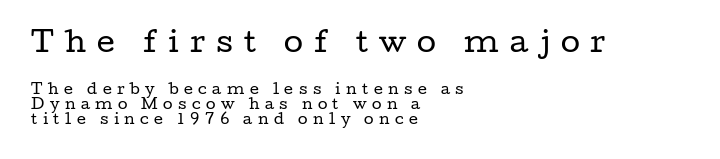
{"serif": "yes", "italic": "no", "bold": "no", "weight": "regular", "width": "wide", "stroke_contrast": "low", "x_height": "medium", "monospaced": "no", "underline": "no", "align": "left", "line_spacing": "tight", "line_spacing_ratio": 1.06, "letter_spacing": "wide", "letter_spacing_em": 0.39, "larger_block": "first", "size_ratio": 2.0, "glyph_px": 28}
